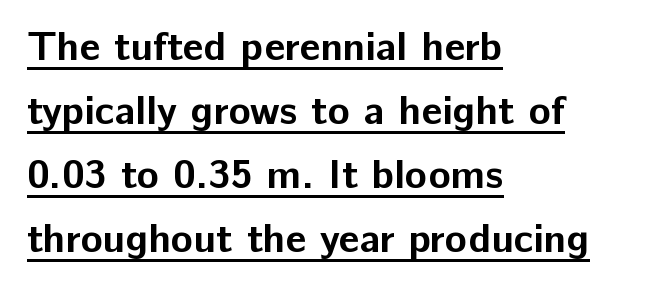
The image shows 41 px bold sans-serif type, upright; set left-aligned, normal line spacing (1.56x), normal letter spacing, underlined; low stroke contrast and a medium x-height.
